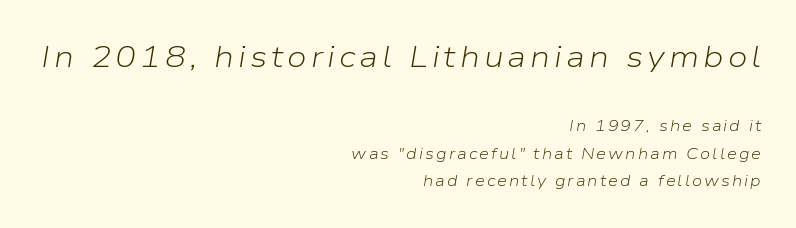
{"italic": "yes", "lean": "right", "slant_degrees": 9, "bold": "no", "weight": "light", "width": "normal", "stroke_contrast": "low", "x_height": "medium", "monospaced": "no", "underline": "no", "align": "right", "line_spacing_ratio": 1.74, "larger_block": "first", "size_ratio": 1.94, "glyph_px": 31}
